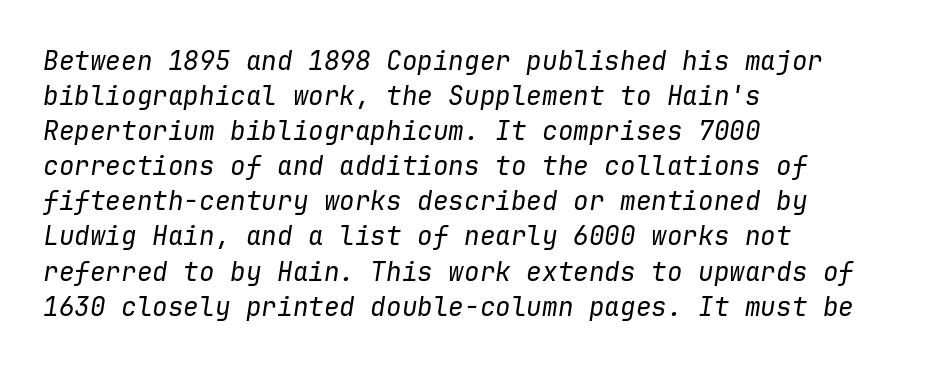
These lines keep a tight, regular rhythm from letter to letter. The face used here has a pronounced slope to its letters. Honestly, the row spacing looks completely unremarkable. Words float on clear page, feet unadorned. The compositor pushed each line to the left boundary.
